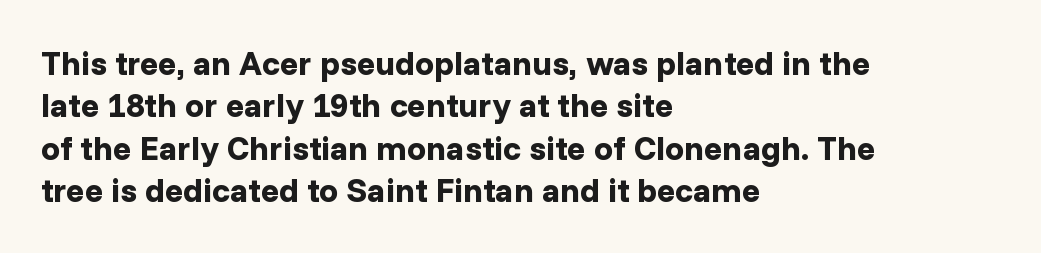
Q: Is the text bold? A: Yes.
Q: Is the text italic (slanted)? A: No, it is upright.
Q: Is the typeface a serif or a sans-serif typeface? A: Sans-serif.
Q: Is the text underlined? A: No.
Q: How is the paragraph aligned? A: Left-aligned.
Q: Is the spacing between letters normal or unusually wide? A: Normal.
Q: Is the spacing between lines tight, normal or loose? A: Normal.
Q: Width (condensed, normal, or wide)? A: Normal.
Q: Stroke contrast? A: Low.
Q: x-height? A: Medium.
Q: Monospaced? A: No.
